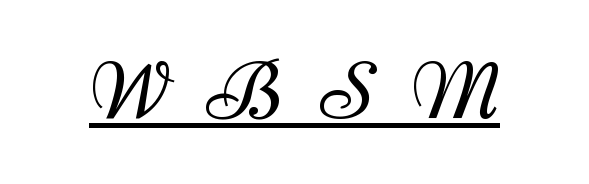
The image shows 80 px regular-weight, wide sans-serif type; set unusually wide letter spacing (+0.49 em), underlined; medium stroke contrast and a small x-height.
